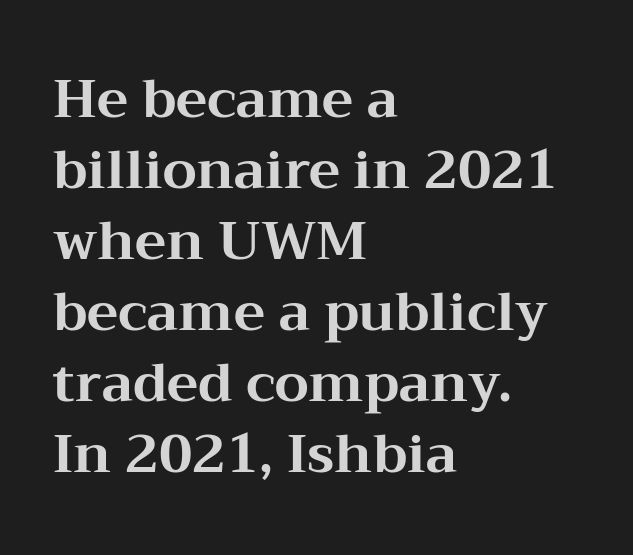
The image shows 53 px bold, wide serif type, upright; set left-aligned, normal line spacing (1.34x), normal letter spacing, not underlined; medium stroke contrast and a medium x-height.
